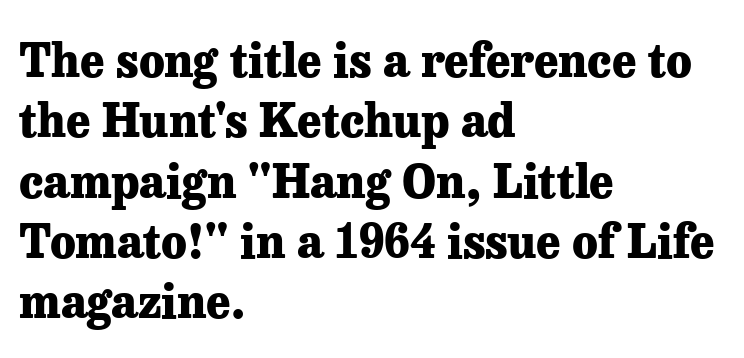
{"serif": "yes", "italic": "no", "bold": "yes", "weight": "heavy", "width": "normal", "stroke_contrast": "low", "x_height": "medium", "monospaced": "no", "underline": "no", "align": "left", "line_spacing": "normal", "line_spacing_ratio": 1.31, "letter_spacing": "normal", "letter_spacing_em": 0.0, "glyph_px": 46}
